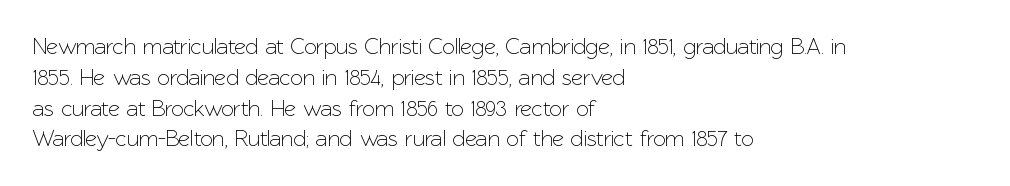
Q: Is the text italic (slanted)? A: No, it is upright.
Q: Is the text underlined? A: No.
Q: How is the paragraph aligned? A: Left-aligned.
Q: Is the spacing between letters normal or unusually wide? A: Normal.
Q: Is the spacing between lines tight, normal or loose? A: Normal.
